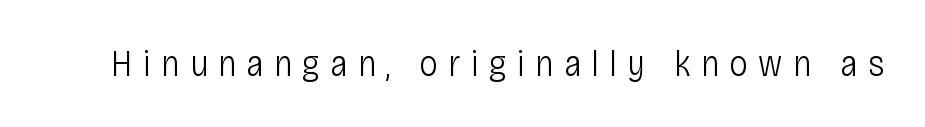
{"serif": "no", "italic": "no", "bold": "no", "weight": "light", "width": "condensed", "stroke_contrast": "low", "x_height": "large", "monospaced": "no", "underline": "no", "letter_spacing": "wide", "letter_spacing_em": 0.28, "glyph_px": 37}
